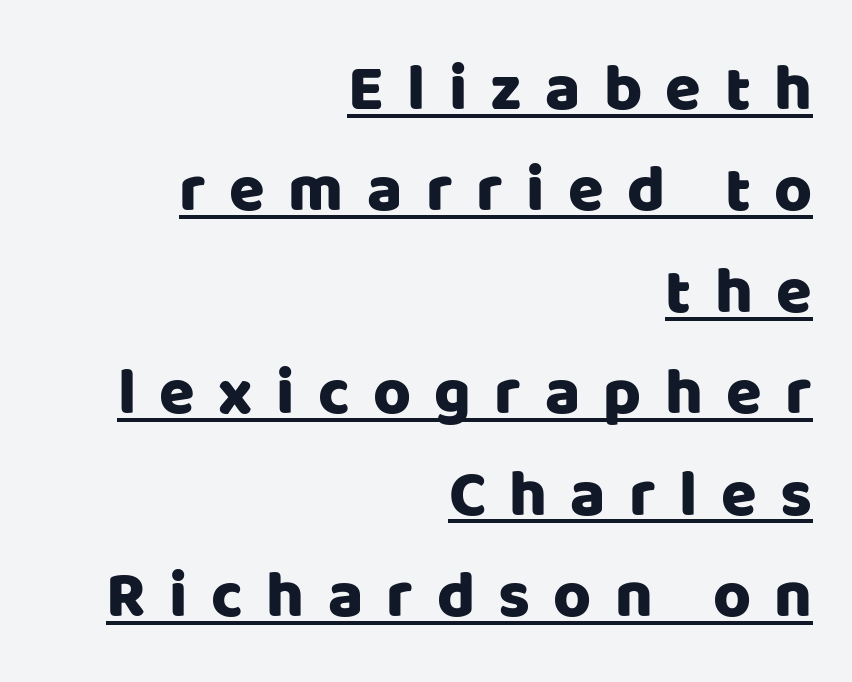
The rendering anchors every line to the right-hand side. The letters advance in unequal steps, a hallmark of proportional type. The block of text has a typical density, with ordinary space between rows. A typesetter would mark this as roman, not italic. Short note: letters widely spaced. This rendering features underlined lettering.
